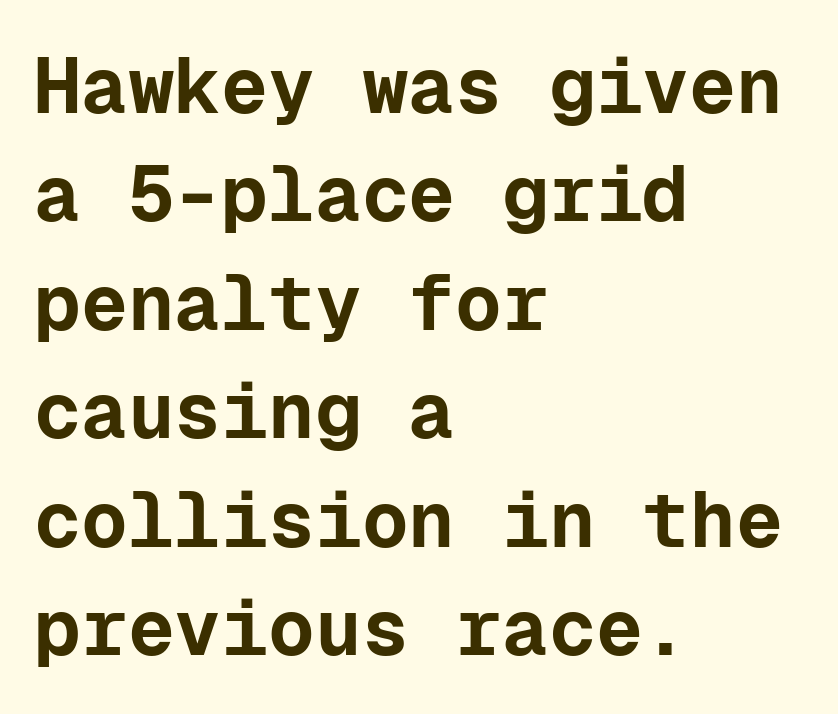
The image shows 78 px bold sans-serif type, upright, monospaced; set left-aligned, normal line spacing (1.39x), normal letter spacing, not underlined; low stroke contrast and a medium x-height.
